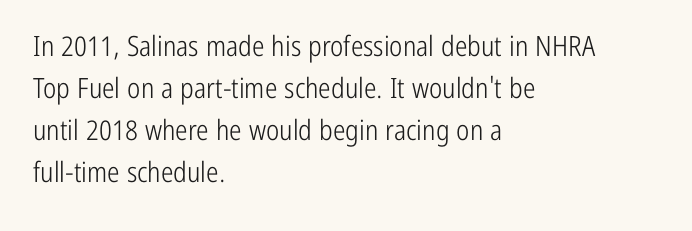
{"serif": "no", "italic": "no", "bold": "no", "weight": "light", "width": "condensed", "stroke_contrast": "low", "x_height": "medium", "monospaced": "no", "underline": "no", "align": "left", "line_spacing": "normal", "line_spacing_ratio": 1.5, "letter_spacing": "normal", "letter_spacing_em": 0.0, "glyph_px": 28}
